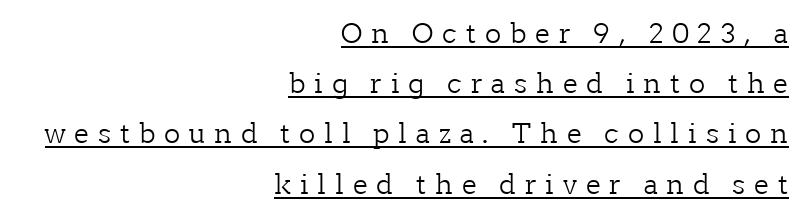
Q: Is the text bold? A: No.
Q: Is the text italic (slanted)? A: No, it is upright.
Q: Is the text underlined? A: Yes.
Q: How is the paragraph aligned? A: Right-aligned.
Q: Is the spacing between letters normal or unusually wide? A: Unusually wide.
